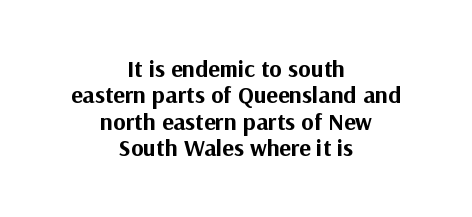
Q: Is the text bold? A: Yes.
Q: Is the text italic (slanted)? A: No, it is upright.
Q: Is the text underlined? A: No.
Q: How is the paragraph aligned? A: Centered.
Q: Is the spacing between letters normal or unusually wide? A: Normal.
Q: Is the spacing between lines tight, normal or loose? A: Tight.
